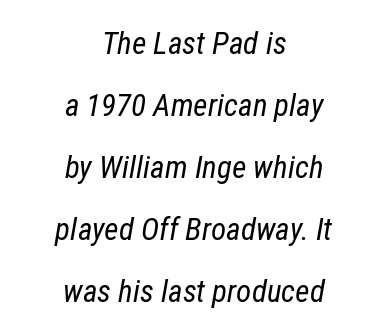
The image shows 31 px regular-weight, condensed type, italic (leaning right); set centered, loose line spacing (2.0x), normal letter spacing, not underlined; low stroke contrast and a medium x-height.
